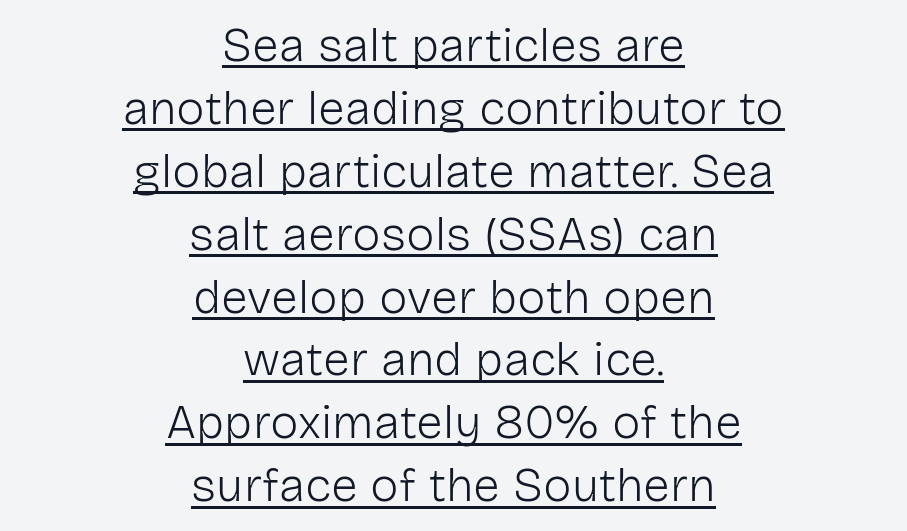
The image shows 48 px light sans-serif type, upright; set centered, normal line spacing (1.31x), normal letter spacing, underlined; low stroke contrast and a medium x-height.
